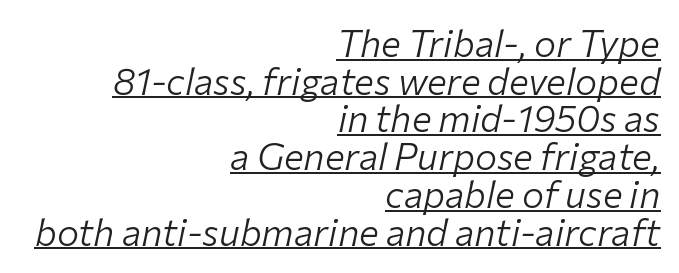
{"italic": "yes", "lean": "right", "slant_degrees": 12, "bold": "no", "weight": "light", "width": "normal", "stroke_contrast": "low", "x_height": "medium", "monospaced": "no", "underline": "yes", "align": "right", "line_spacing": "tight", "line_spacing_ratio": 1.02, "letter_spacing": "normal", "letter_spacing_em": 0.0, "glyph_px": 37}
